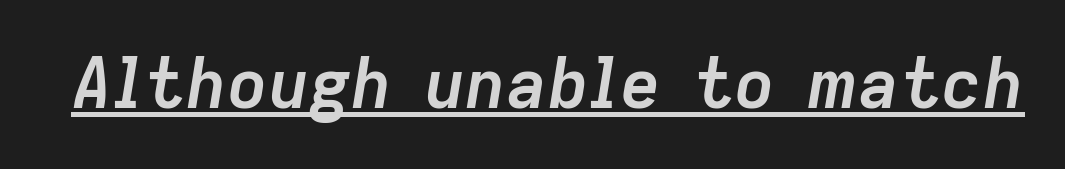
{"italic": "yes", "lean": "right", "slant_degrees": 9, "bold": "yes", "weight": "semibold", "width": "normal", "stroke_contrast": "low", "x_height": "medium", "monospaced": "no", "underline": "yes", "letter_spacing": "normal", "letter_spacing_em": 0.0, "glyph_px": 69}
